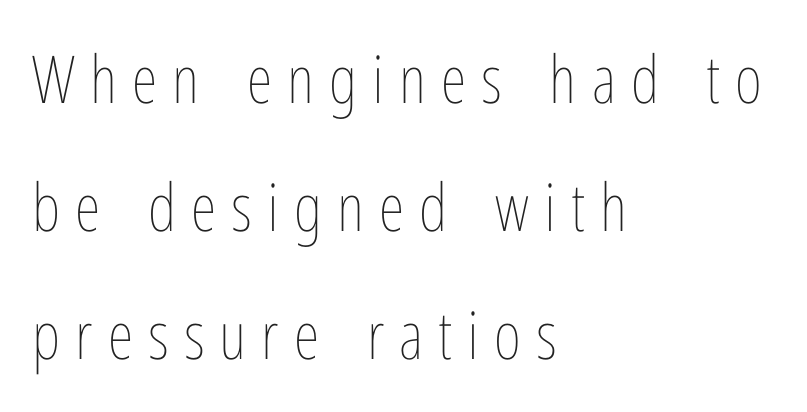
The image shows 66 px thin, condensed type, upright; set left-aligned, loose line spacing (1.94x), unusually wide letter spacing (+0.23 em), not underlined; low stroke contrast and a medium x-height.
